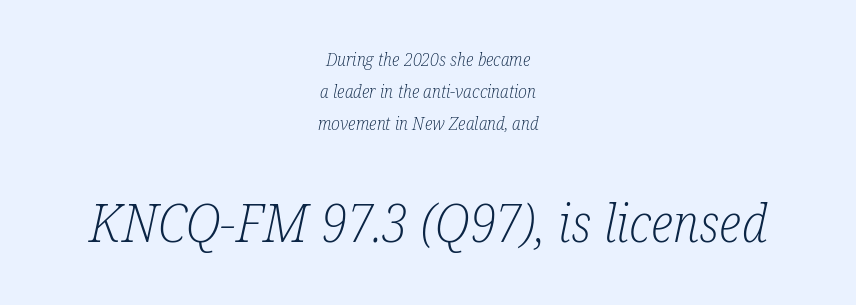
{"serif": "yes", "italic": "yes", "lean": "right", "slant_degrees": 12, "bold": "no", "weight": "light", "width": "condensed", "stroke_contrast": "low", "x_height": "medium", "monospaced": "no", "underline": "no", "align": "center", "line_spacing_ratio": 1.79, "letter_spacing": "normal", "letter_spacing_em": 0.0, "larger_block": "second", "size_ratio": 2.94, "glyph_px": 53}
